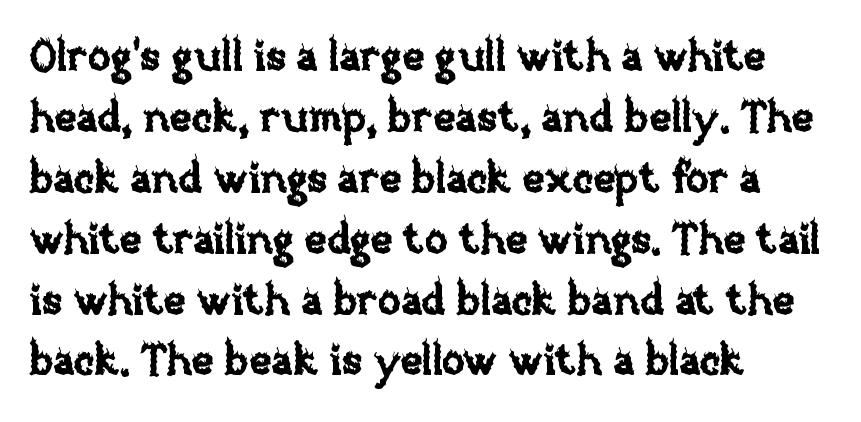
These lines stack with their left ends in a neat column. The rendering keeps characters at their native spacing. Is there any slant? The stems are plumb. Interline gaps are of average width in this sample. Is this a fixed-width face? No — the glyphs have proportional, varying widths. Words float on clear page, feet unadorned.
